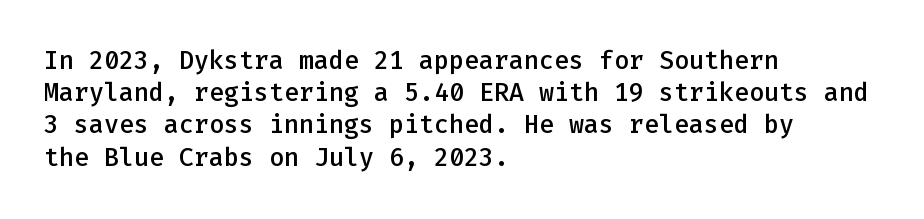
Typesetter's note: demi weight, one step under bold. What's the leading like? Ordinary, nothing unusual. Observe the ordinary spacing: letters are neighbours, not strangers. Anything drawn beneath the words? Only blank space.
